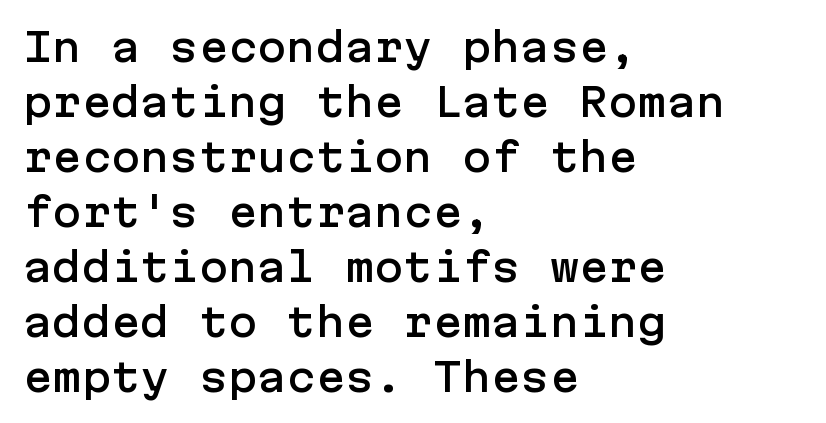
Tall strokes in this sample are plumb rather than angled. Typographically, this falls in the sans-serif category. A typesetter would call this leading conventional body-copy spacing. The rendering anchors every line to the left-hand side. Words float on clear page, feet unadorned. Is the letter spacing exaggerated? No — it looks like the ordinary default.
